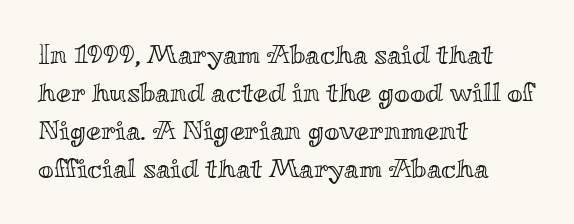
Q: Is the text italic (slanted)? A: No, it is upright.
Q: Is the text underlined? A: No.
Q: How is the paragraph aligned? A: Left-aligned.
Q: Is the spacing between letters normal or unusually wide? A: Normal.
Q: Is the spacing between lines tight, normal or loose? A: Normal.
